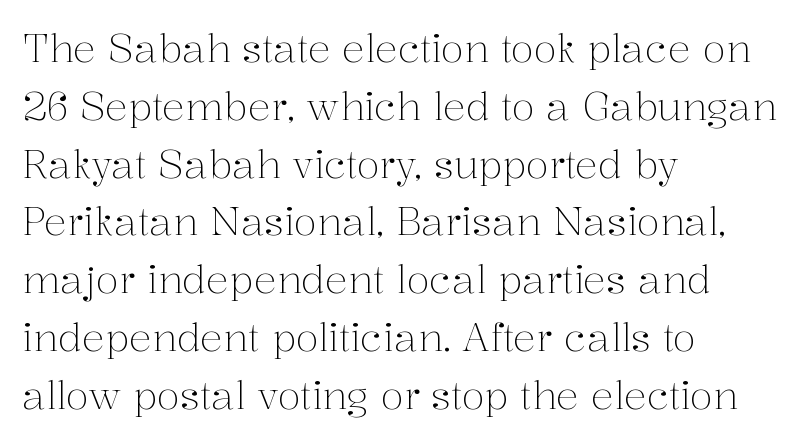
No extra tracking has been applied to these lines. This rendering employs a face with finishing strokes, i.e., a serif. One glance says typical: line gaps are just what's usual. Is this a fixed-width face? No — the glyphs have proportional, varying widths. Italic? Not at all — the glyphs are vertical.
